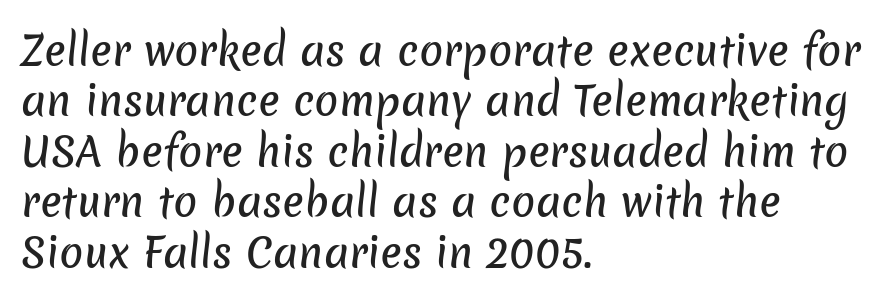
{"serif": "no", "width": "normal", "stroke_contrast": "low", "x_height": "medium", "monospaced": "no", "underline": "no", "align": "left", "line_spacing": "normal", "line_spacing_ratio": 1.26, "letter_spacing": "normal", "letter_spacing_em": 0.0, "glyph_px": 40}
